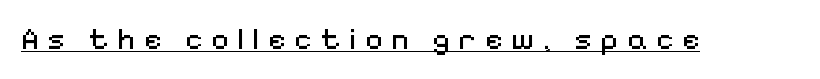
Every character sits straight up, as roman type does. Summary of weight: not heavy and not bold. Proportional: the letters do not fall into vertical columns. A rule runs beneath these lines of type. Type style note: lacks serifs. Is the letter spacing exaggerated? Yes — the characters are pushed far apart.
